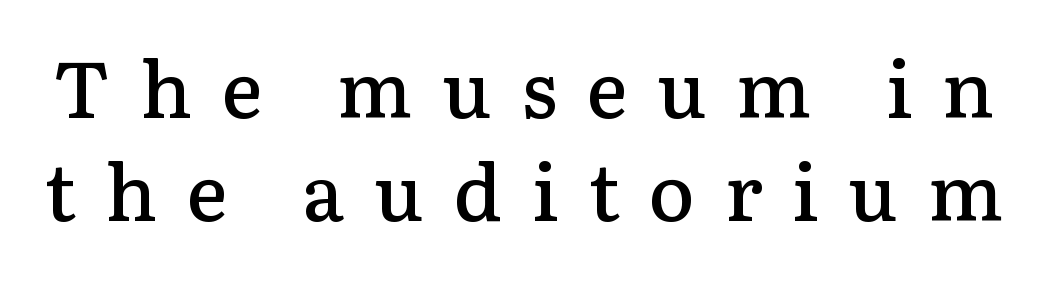
Q: Is the text bold? A: Semi-bold.
Q: Is the text italic (slanted)? A: No, it is upright.
Q: Is the typeface a serif or a sans-serif typeface? A: Serif.
Q: Is the text underlined? A: No.
Q: Is the spacing between letters normal or unusually wide? A: Unusually wide.
Q: Is the spacing between lines tight, normal or loose? A: Normal.
Q: Width (condensed, normal, or wide)? A: Normal.
Q: Stroke contrast? A: Low.
Q: x-height? A: Medium.
Q: Monospaced? A: No.
